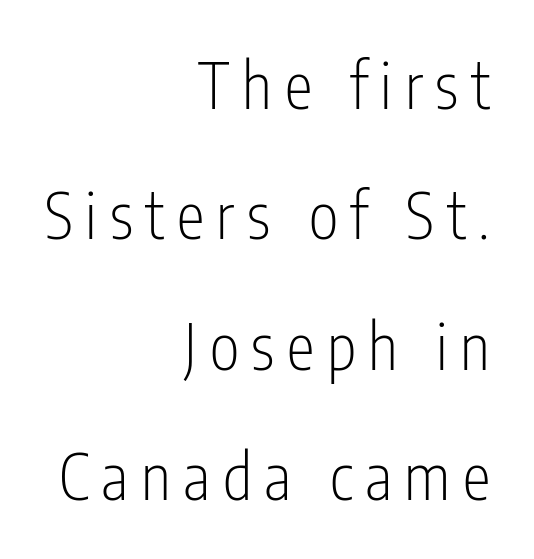
The image shows 63 px light, condensed sans-serif type, upright; set right-aligned, loose line spacing (2.07x), unusually wide letter spacing (+0.2 em), not underlined; low stroke contrast and a medium x-height.
